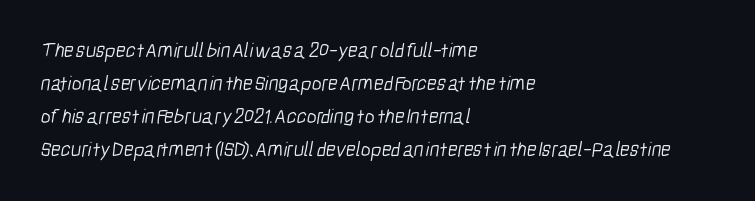
The image shows 21 px text type; set left-aligned, normal line spacing (1.57x), normal letter spacing, not underlined.
